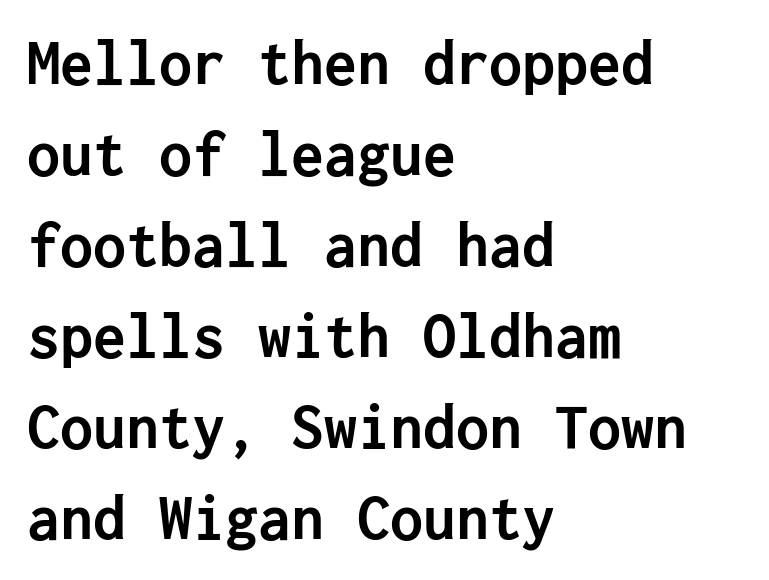
The image shows 66 px semibold sans-serif type, upright; set left-aligned, normal line spacing (1.38x), normal letter spacing, not underlined; low stroke contrast and a medium x-height.
